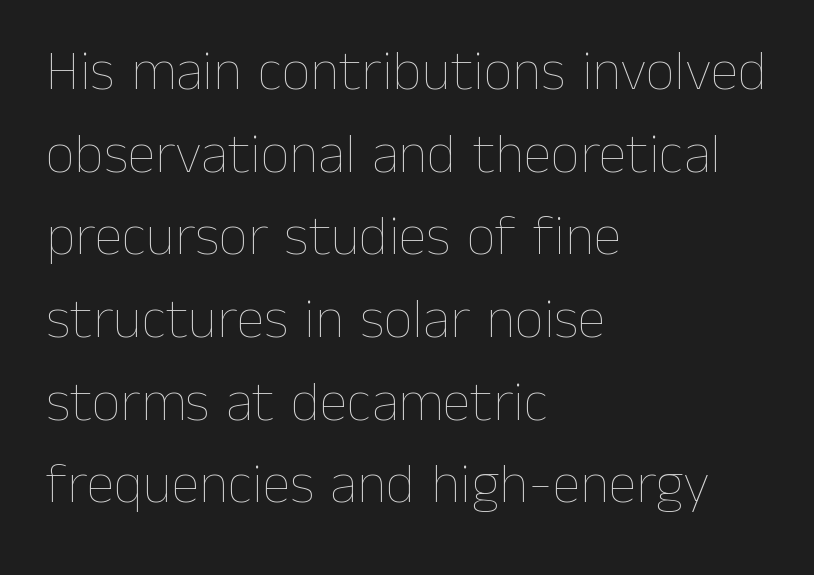
Q: Is the text bold? A: No.
Q: Is the text italic (slanted)? A: No, it is upright.
Q: Is the text underlined? A: No.
Q: How is the paragraph aligned? A: Left-aligned.
Q: Is the spacing between letters normal or unusually wide? A: Normal.
Q: Is the spacing between lines tight, normal or loose? A: Normal.
Q: Width (condensed, normal, or wide)? A: Normal.
Q: Stroke contrast? A: Low.
Q: x-height? A: Medium.
Q: Monospaced? A: No.
